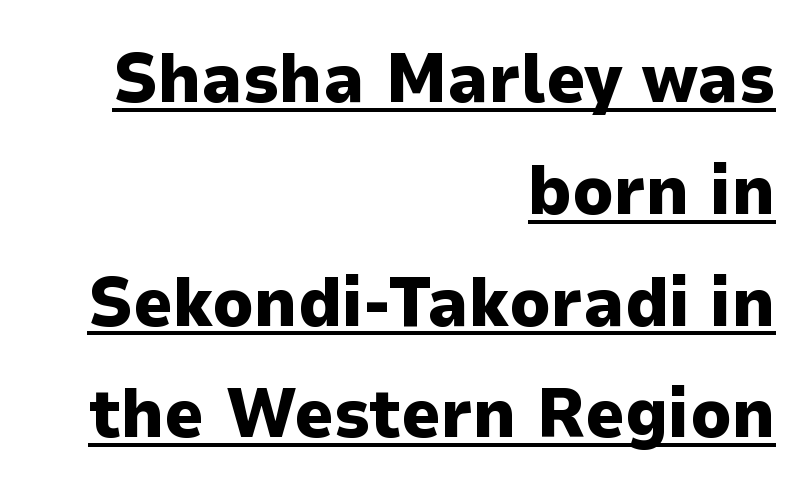
The image shows 69 px heavy sans-serif type, upright; set right-aligned, normal line spacing (1.62x), normal letter spacing, underlined; low stroke contrast and a medium x-height.
